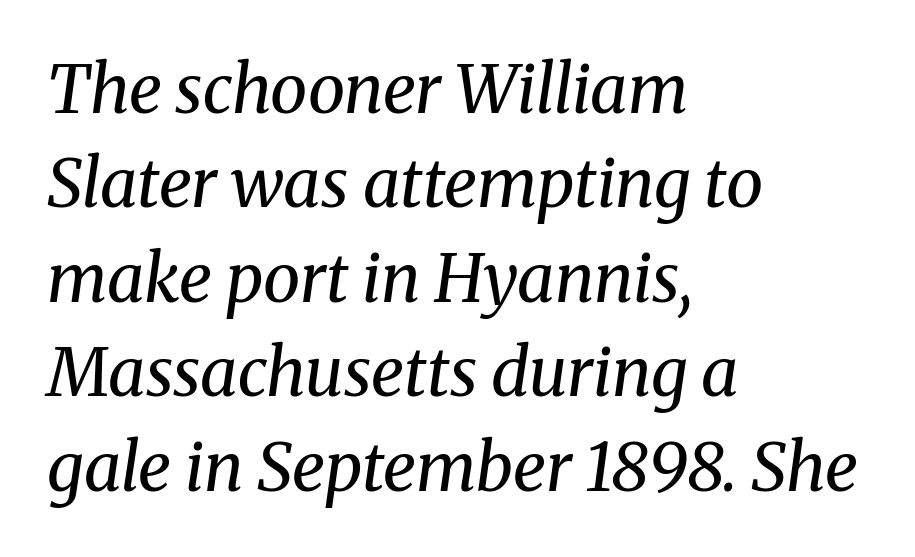
The text carries the slant typical of an italic or oblique font. Looks like regular typesetting: each glyph gets only the width it needs. Caption: multi-line text, flush left, ragged right. The line texture is even and compact thanks to regular tracking. The text was rendered using a seriffed face with decorative stroke endings. Ink coverage per letter is moderate at most.
